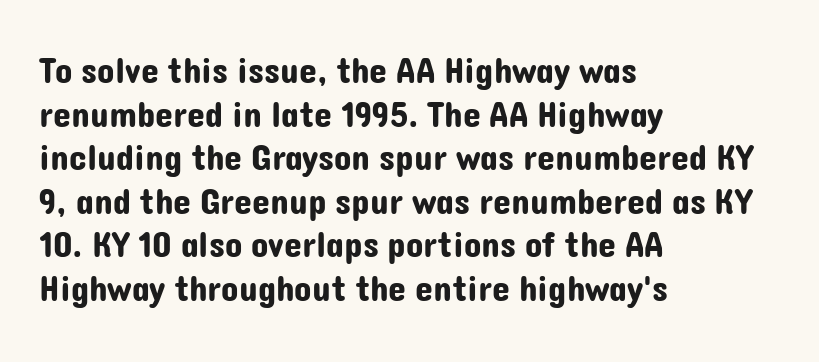
{"serif": "no", "italic": "no", "width": "normal", "stroke_contrast": "low", "x_height": "medium", "monospaced": "no", "underline": "no", "align": "left", "line_spacing_ratio": 1.21, "letter_spacing": "normal", "letter_spacing_em": 0.0, "glyph_px": 36}
